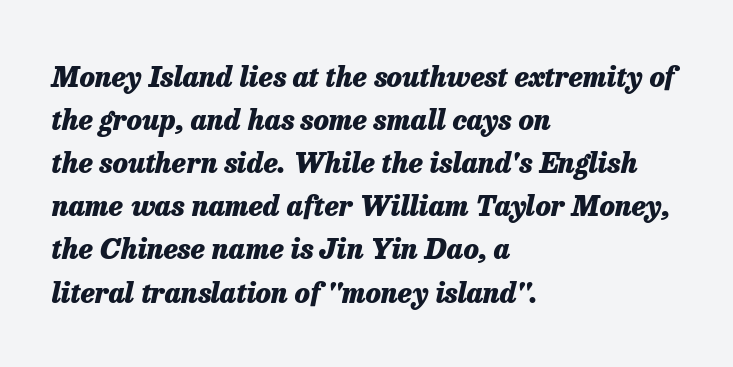
The image shows 28 px heavy type, italic (leaning right); set left-aligned, normal line spacing (1.54x), normal letter spacing, not underlined; low stroke contrast and a medium x-height.
